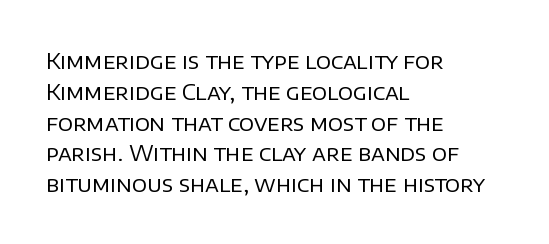
Summary of vertical rhythm: regular, with standard interline spacing. Short note: letters normally spaced. The font's upright variant was chosen for this text. Casual observation: everything's shoved over to the left.
